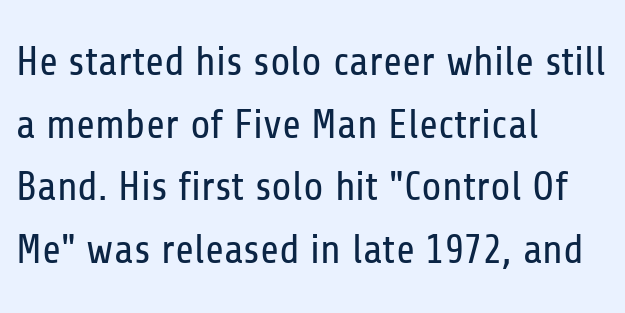
Spacing verdict: proportional, widths tailored to each character. Is there any slant? The stems are plumb. Rule under the text: the space is simply empty. Weight class: somewhere from thin through regular. Default kerning and tracking; the words read as compact shapes.
